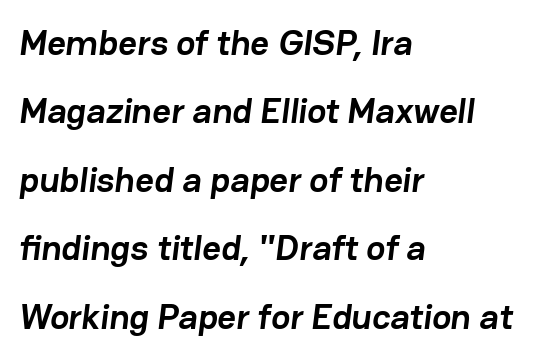
The image shows 36 px semibold sans-serif type; set left-aligned, loose line spacing (1.9x), normal letter spacing, not underlined; low stroke contrast and a medium x-height.
